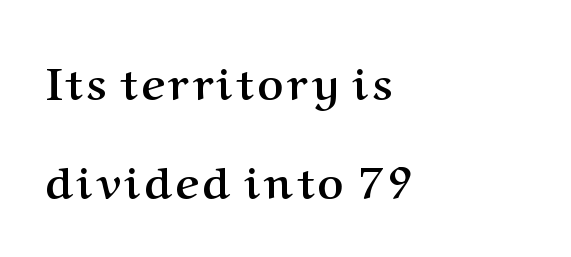
The image shows 44 px semibold serif type, upright; set left-aligned, loose line spacing (2.26x), not underlined; medium stroke contrast and a medium x-height.
